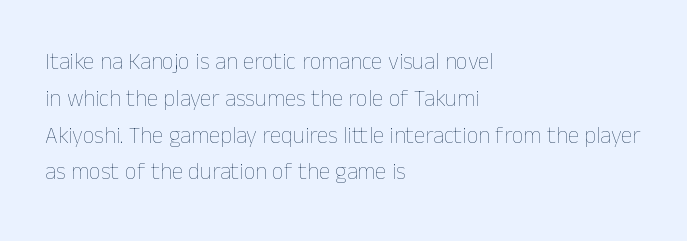
Q: Is the text bold? A: No.
Q: Is the text italic (slanted)? A: No, it is upright.
Q: Is the text underlined? A: No.
Q: How is the paragraph aligned? A: Left-aligned.
Q: Is the spacing between letters normal or unusually wide? A: Normal.
Q: Is the spacing between lines tight, normal or loose? A: Normal.
